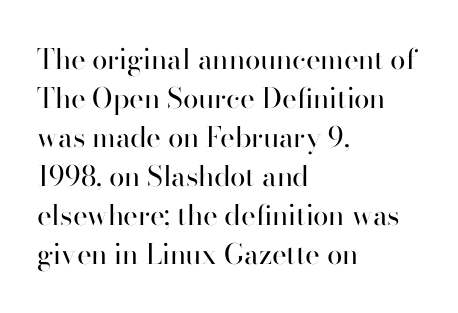
{"serif": "no", "italic": "no", "bold": "no", "weight": "regular", "width": "normal", "stroke_contrast": "high", "x_height": "small", "monospaced": "no", "underline": "no", "align": "left", "line_spacing": "normal", "line_spacing_ratio": 1.39, "letter_spacing": "normal", "letter_spacing_em": 0.0, "glyph_px": 28}
